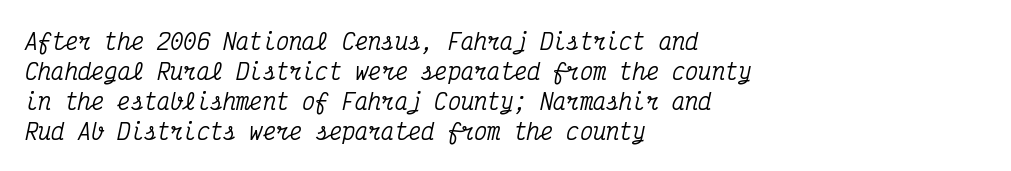
Q: Is the text italic (slanted)? A: Yes, it leans right by about 12 degrees.
Q: Is the text underlined? A: No.
Q: How is the paragraph aligned? A: Left-aligned.
Q: Is the spacing between letters normal or unusually wide? A: Normal.
Q: Is the spacing between lines tight, normal or loose? A: Normal.
